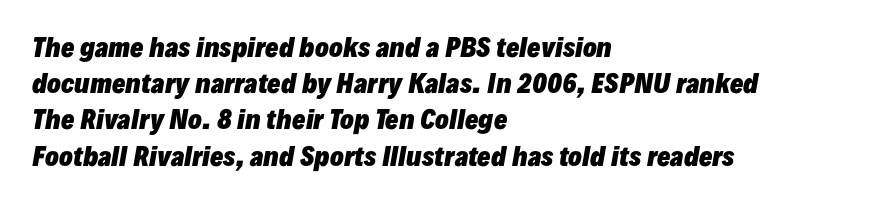
Q: Is the text bold? A: Yes.
Q: Is the text italic (slanted)? A: Yes, it leans right by about 10 degrees.
Q: Is the text underlined? A: No.
Q: How is the paragraph aligned? A: Left-aligned.
Q: Is the spacing between letters normal or unusually wide? A: Normal.
Q: Is the spacing between lines tight, normal or loose? A: Normal.
